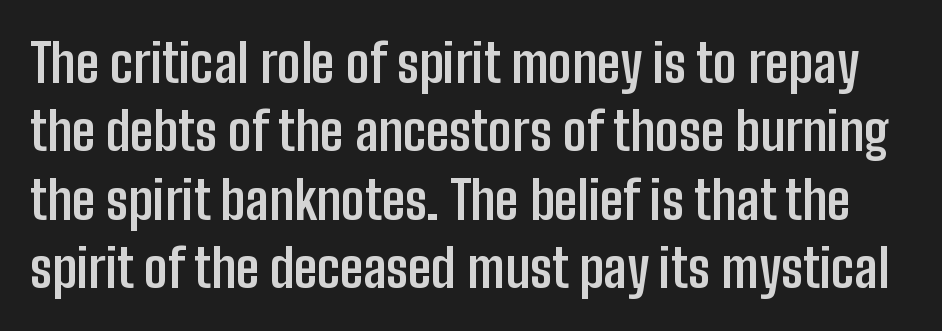
{"serif": "no", "italic": "no", "bold": "yes", "weight": "semibold", "width": "condensed", "stroke_contrast": "low", "x_height": "medium", "monospaced": "no", "underline": "no", "line_spacing": "normal", "line_spacing_ratio": 1.29, "letter_spacing": "normal", "letter_spacing_em": 0.0, "glyph_px": 53}
